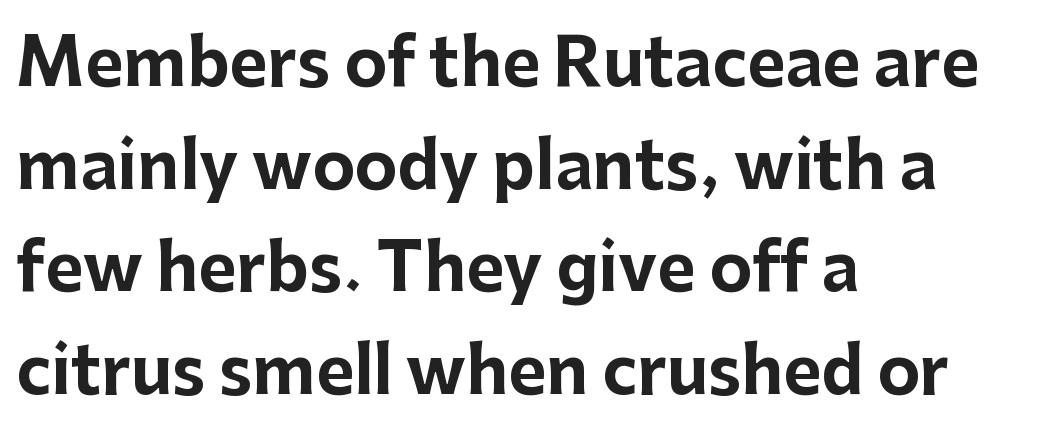
{"serif": "no", "italic": "no", "bold": "yes", "weight": "bold", "width": "normal", "stroke_contrast": "low", "x_height": "medium", "monospaced": "no", "underline": "no", "align": "left", "line_spacing": "normal", "line_spacing_ratio": 1.58, "letter_spacing": "normal", "letter_spacing_em": 0.0, "glyph_px": 65}
